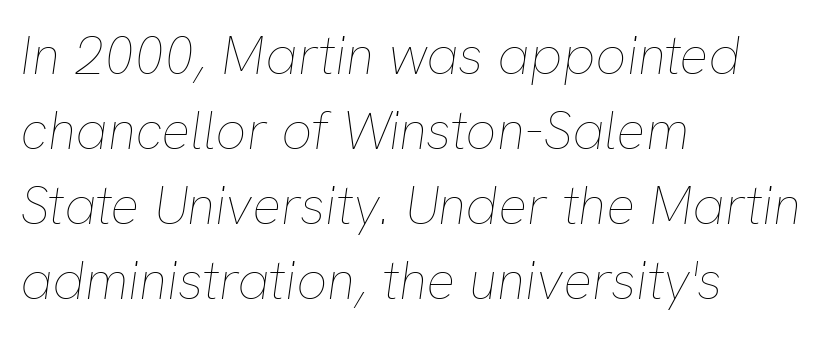
Q: Is the text bold? A: No.
Q: Is the text italic (slanted)? A: Yes, it leans right by about 8 degrees.
Q: Is the text underlined? A: No.
Q: How is the paragraph aligned? A: Left-aligned.
Q: Is the spacing between letters normal or unusually wide? A: Normal.
Q: Is the spacing between lines tight, normal or loose? A: Normal.
Q: Width (condensed, normal, or wide)? A: Normal.
Q: Stroke contrast? A: Low.
Q: x-height? A: Medium.
Q: Monospaced? A: No.
